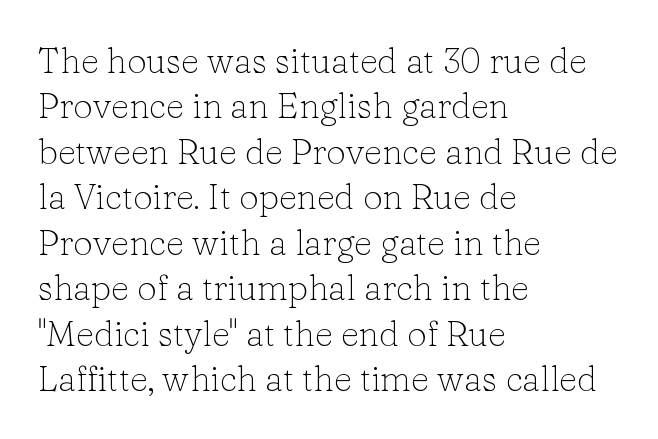
The image shows 35 px light serif type, upright; set left-aligned, normal line spacing (1.3x), normal letter spacing, not underlined; low stroke contrast and a medium x-height.
